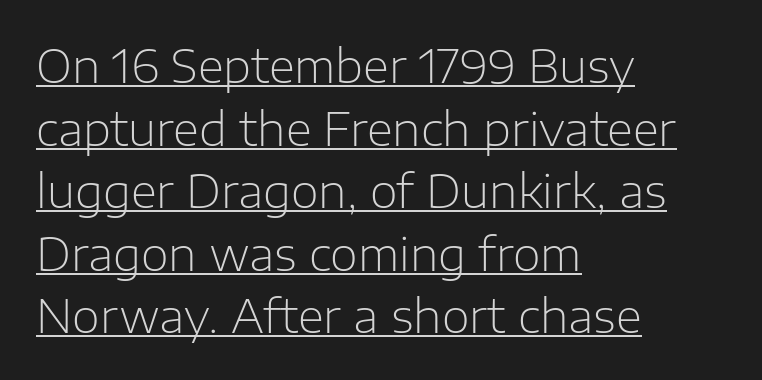
{"serif": "no", "italic": "no", "bold": "no", "weight": "light", "width": "normal", "stroke_contrast": "low", "x_height": "medium", "monospaced": "no", "underline": "yes", "align": "left", "line_spacing": "normal", "line_spacing_ratio": 1.39, "letter_spacing": "normal", "letter_spacing_em": 0.0, "glyph_px": 45}
